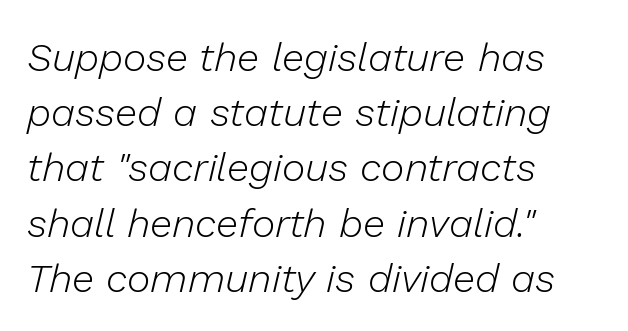
Q: Is the text bold? A: No.
Q: Is the text italic (slanted)? A: Yes, it leans right by about 13 degrees.
Q: Is the text underlined? A: No.
Q: How is the paragraph aligned? A: Left-aligned.
Q: Is the spacing between letters normal or unusually wide? A: Normal.
Q: Is the spacing between lines tight, normal or loose? A: Normal.
Q: Width (condensed, normal, or wide)? A: Normal.
Q: Stroke contrast? A: Low.
Q: x-height? A: Medium.
Q: Monospaced? A: No.
